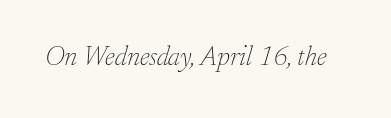
The image shows 27 px text type, italic (leaning right); set normal letter spacing, not underlined.
